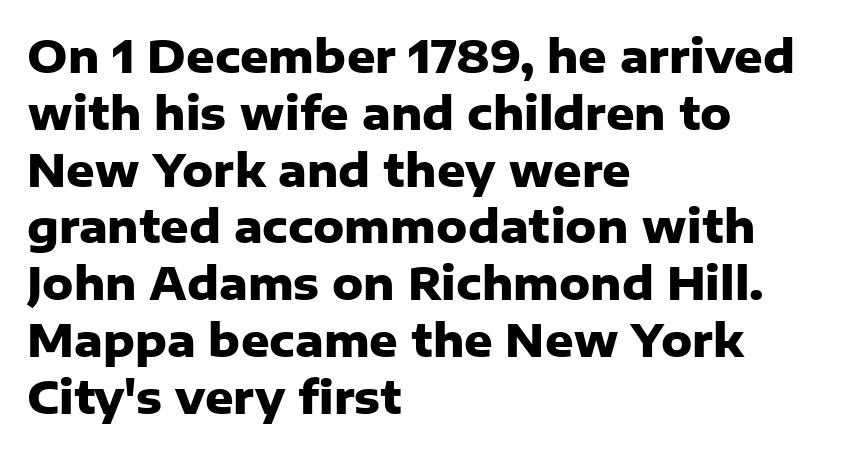
The glyphs are unaccompanied by any horizontal stroke below them. Upright lettering throughout. This sample has the flowing, uneven cadence of proportional lettering. I'd describe the lettering as bold — thick and assertive. This sample uses plain, unmodified letter spacing.
